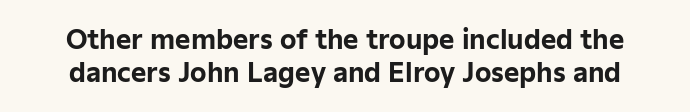
{"italic": "no", "bold": "yes", "underline": "no", "line_spacing": "normal", "line_spacing_ratio": 1.27, "letter_spacing": "normal", "letter_spacing_em": 0.0, "glyph_px": 26}
